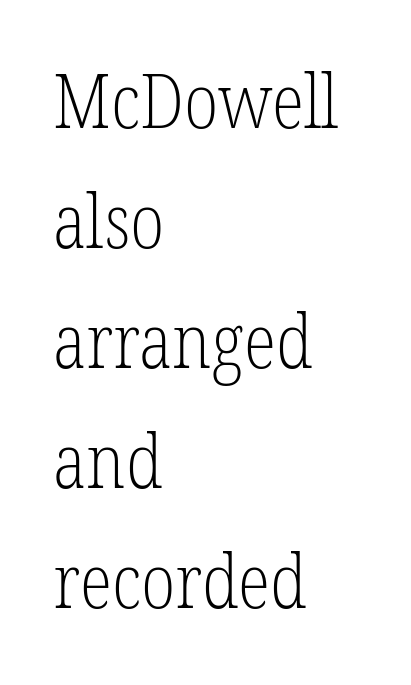
Q: Is the text bold? A: No.
Q: Is the text italic (slanted)? A: No, it is upright.
Q: Is the typeface a serif or a sans-serif typeface? A: Serif.
Q: Is the text underlined? A: No.
Q: How is the paragraph aligned? A: Left-aligned.
Q: Is the spacing between letters normal or unusually wide? A: Normal.
Q: Is the spacing between lines tight, normal or loose? A: Normal.
Q: Width (condensed, normal, or wide)? A: Condensed.
Q: Stroke contrast? A: Low.
Q: x-height? A: Medium.
Q: Monospaced? A: No.
